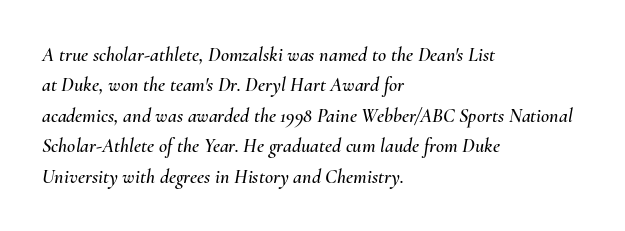
The rendering applies a slant to the glyphs. Quick note: underline off. The lines sit at an ordinary, default distance from one another. Left-aligned paragraph, ragged on the right. What stands out about the letter spacing? Nothing — it is the standard amount.
